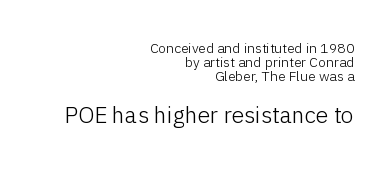
These lines huddle together more closely than default settings would place them. Unlike italic type, these characters show no tilt at all. Two sizes are in play, and the larger belongs to the second block. The letterforms sit shoulder to shoulder at normal distance. Weight class: somewhere from thin through regular. Right-aligned paragraph, ragged on the left.
